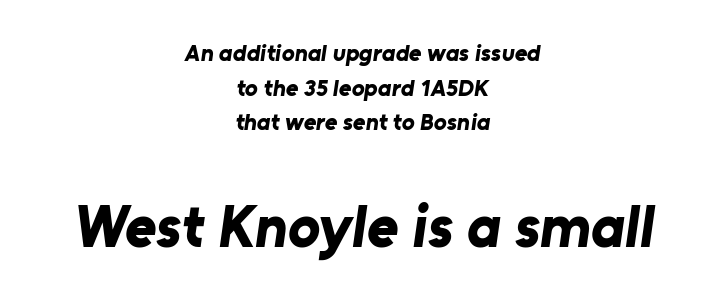
The image shows 60 px bold sans-serif type; set centered, normal line spacing (1.44x), normal letter spacing, not underlined; the second (bottom) block is 2.5x larger; low stroke contrast and a medium x-height.
